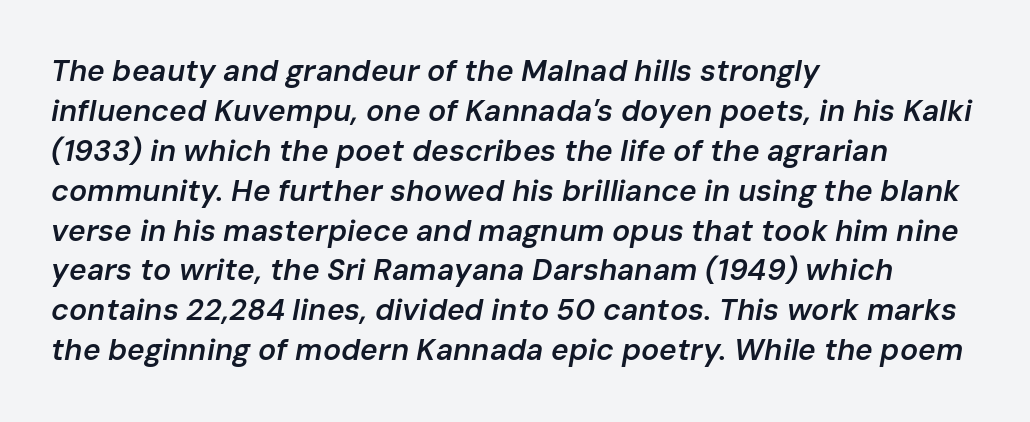
{"italic": "yes", "lean": "right", "slant_degrees": 10, "bold": "semi", "weight": "semibold", "width": "normal", "stroke_contrast": "low", "x_height": "medium", "monospaced": "no", "underline": "no", "align": "left", "line_spacing": "normal", "line_spacing_ratio": 1.33, "letter_spacing": "normal", "letter_spacing_em": 0.0, "glyph_px": 30}
